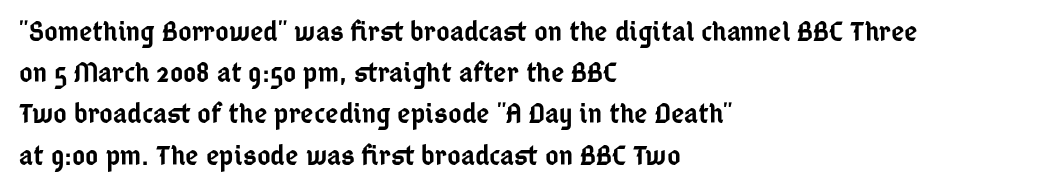
Q: Is the text bold? A: Semi-bold.
Q: Is the text italic (slanted)? A: No, it is upright.
Q: Is the typeface a serif or a sans-serif typeface? A: Sans-serif.
Q: Is the text underlined? A: No.
Q: How is the paragraph aligned? A: Left-aligned.
Q: Is the spacing between letters normal or unusually wide? A: Normal.
Q: Is the spacing between lines tight, normal or loose? A: Normal.
Q: Width (condensed, normal, or wide)? A: Condensed.
Q: Stroke contrast? A: Low.
Q: x-height? A: Medium.
Q: Monospaced? A: No.
